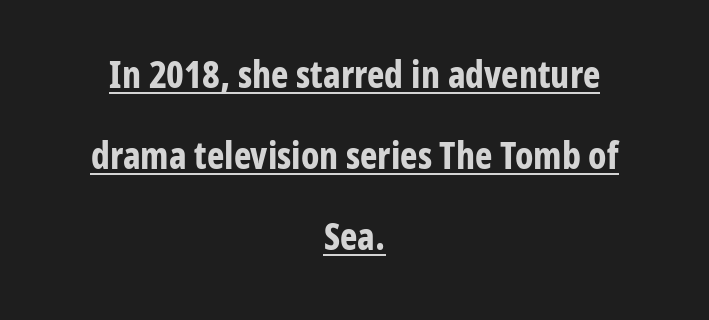
{"serif": "no", "italic": "no", "bold": "yes", "weight": "bold", "width": "condensed", "stroke_contrast": "low", "x_height": "medium", "monospaced": "no", "underline": "yes", "align": "center", "line_spacing": "loose", "line_spacing_ratio": 2.19, "letter_spacing": "normal", "letter_spacing_em": 0.0, "glyph_px": 37}
